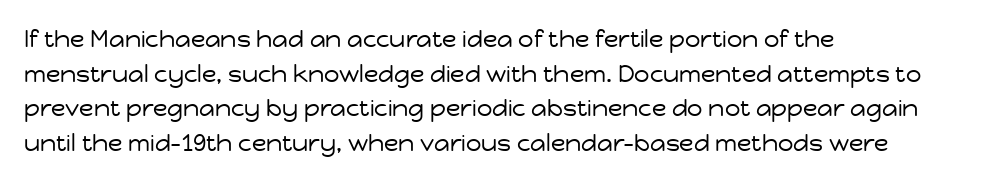
Regarding leading, the lines here are spaced in the standard way. The letters look calm and open, with moderate or lighter stems. Layout note: lines flush left. The rendering keeps characters at their native spacing. The lettering stays uniformly vertical, giving the passage a roman look. Underline: absent.
